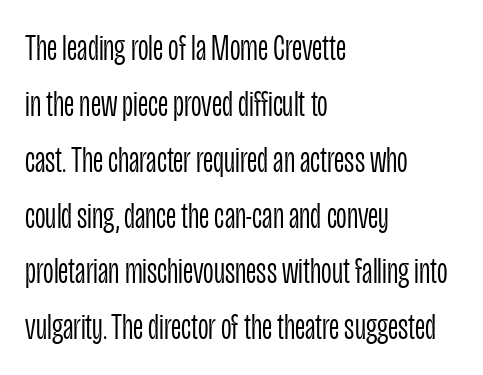
The glyphs in this specimen are sans serif. Alignment: flush left. The letterforms sit shoulder to shoulder at normal distance. The passage shown is typed in a proportional face where columns would drift. The rows are spaced the way most documents space them. The typeface has the unassuming heft of standard copy or less.
